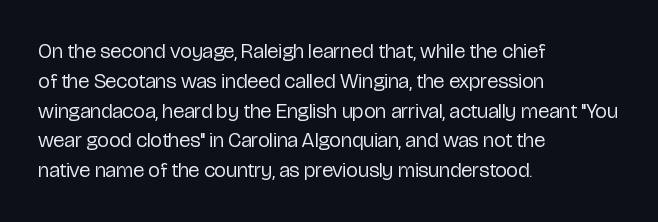
Q: Is the text bold? A: No.
Q: Is the text italic (slanted)? A: No, it is upright.
Q: Is the text underlined? A: No.
Q: How is the paragraph aligned? A: Left-aligned.
Q: Is the spacing between letters normal or unusually wide? A: Normal.
Q: Is the spacing between lines tight, normal or loose? A: Normal.
